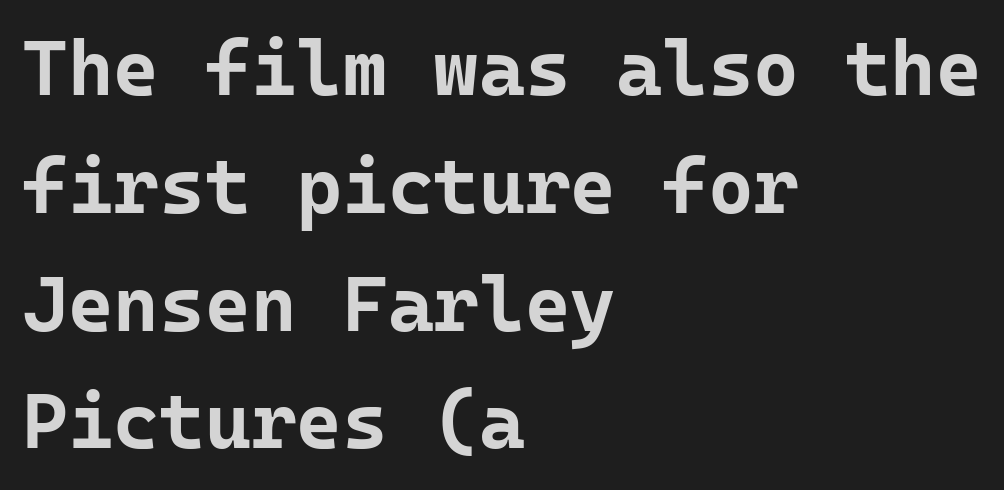
The image shows 78 px bold sans-serif type, upright, monospaced; set left-aligned, normal line spacing (1.51x), normal letter spacing, not underlined; low stroke contrast and a medium x-height.
